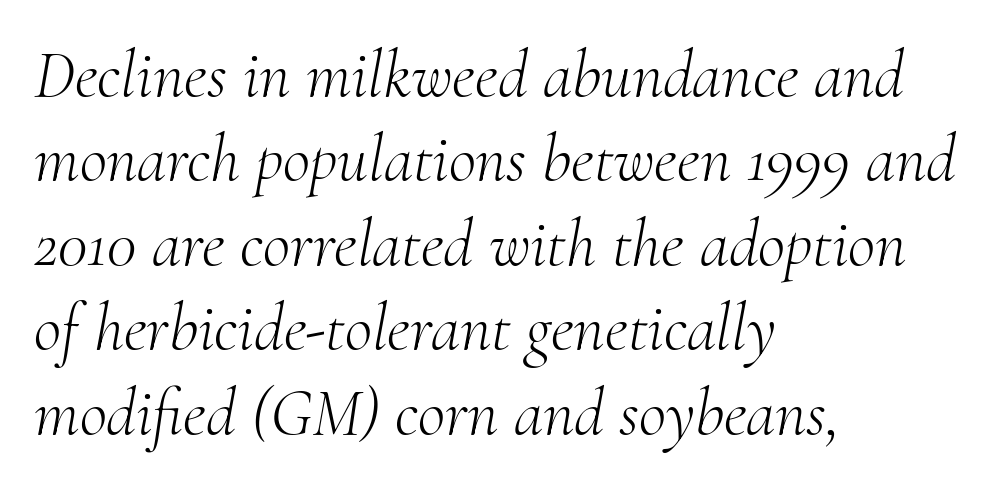
The image shows 67 px light serif type, italic (leaning right); set left-aligned, normal line spacing (1.26x), normal letter spacing, not underlined; medium stroke contrast and a small x-height.
